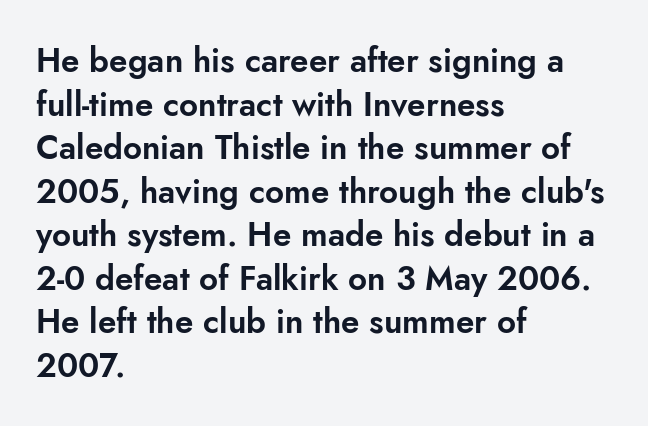
The letters sit at their default tracking, neither squeezed nor spread. The lettering holds an erect, upright posture throughout. Baseline-to-baseline distance is the conventional proportion of letter height. Compared with a centered layout, this one pins lines to the left instead.
